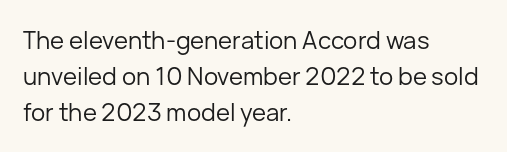
The setting favours the left margin, as ordinary paragraphs usually do. Upright lettering throughout. Letter spacing: default. No chunkiness to these letters — they're not bold.
